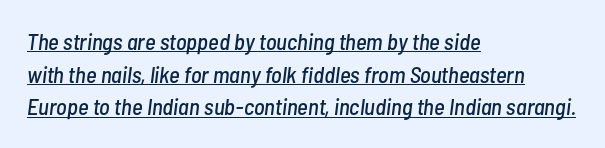
{"italic": "yes", "lean": "right", "slant_degrees": 7, "underline": "yes", "align": "left", "line_spacing": "normal", "line_spacing_ratio": 1.42, "letter_spacing": "normal", "letter_spacing_em": 0.0, "glyph_px": 23}
